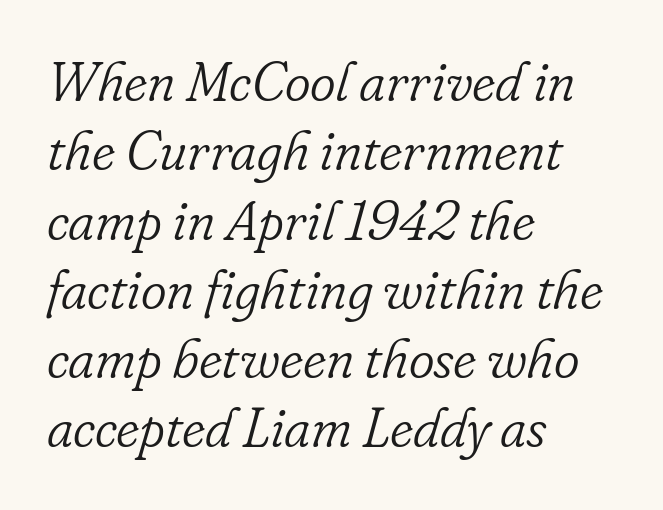
The passage shown is typeset with a serif family. Think of a printed novel: that variable character pitch is what you see here. Alignment: flush left. The tracking reads as untouched default to a designer's eye. Evenly set lines give the paragraph a standard silhouette. The characters are drawn with everyday or finer stroke widths.
